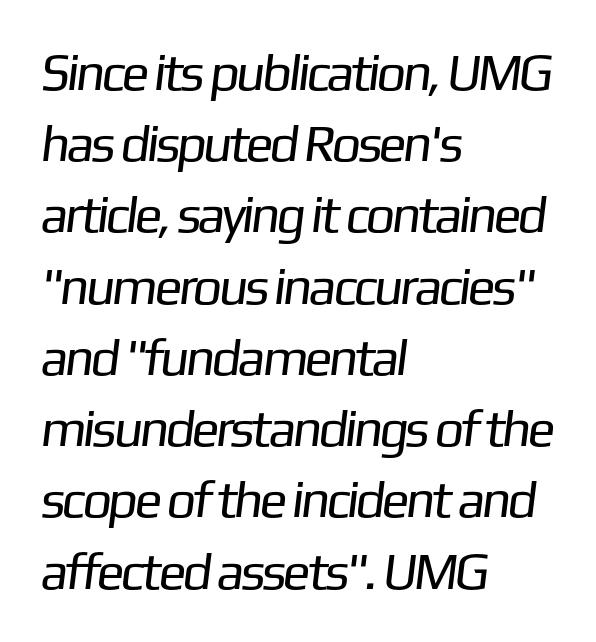
The image shows 52 px regular-weight sans-serif type; set left-aligned, normal line spacing (1.37x), normal letter spacing, not underlined; low stroke contrast and a medium x-height.
